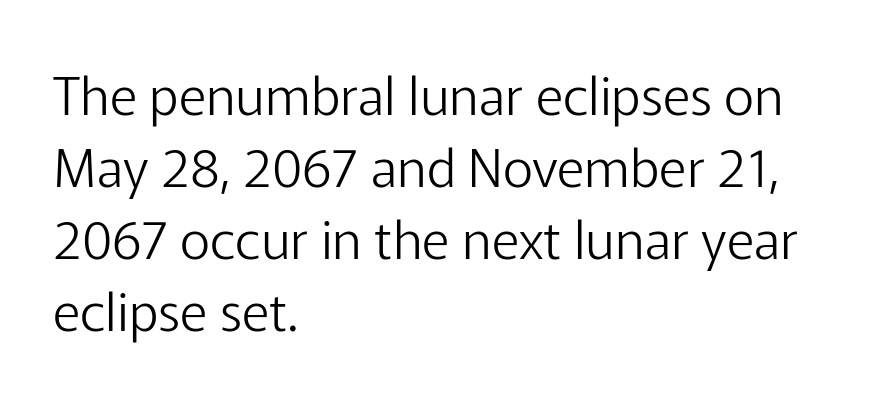
The image shows 53 px light sans-serif type, upright; set left-aligned, normal line spacing (1.36x), normal letter spacing, not underlined; low stroke contrast and a medium x-height.
